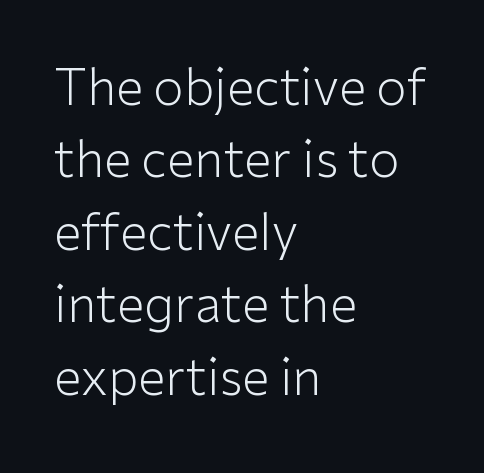
Q: Is the text bold? A: No.
Q: Is the text italic (slanted)? A: No, it is upright.
Q: Is the typeface a serif or a sans-serif typeface? A: Sans-serif.
Q: Is the text underlined? A: No.
Q: How is the paragraph aligned? A: Left-aligned.
Q: Is the spacing between letters normal or unusually wide? A: Normal.
Q: Is the spacing between lines tight, normal or loose? A: Normal.
Q: Width (condensed, normal, or wide)? A: Normal.
Q: Stroke contrast? A: Low.
Q: x-height? A: Medium.
Q: Monospaced? A: No.
